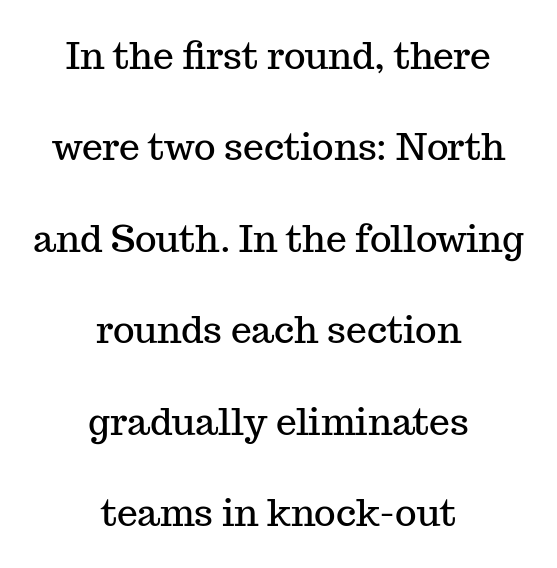
The image shows 37 px serif type, upright; set centered, loose line spacing (2.47x), normal letter spacing, not underlined; medium stroke contrast and a medium x-height.
